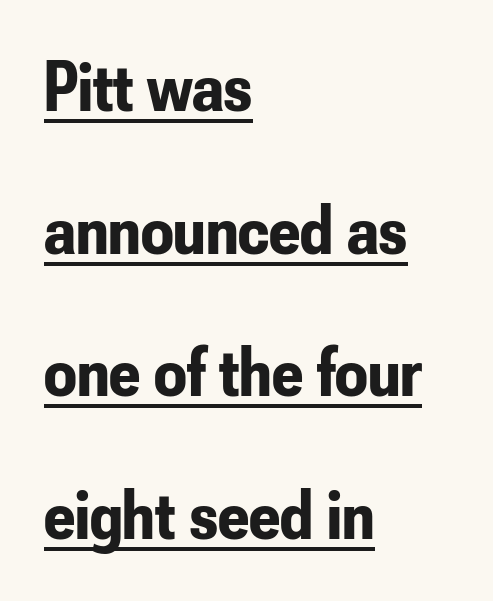
Q: Is the text bold? A: Yes.
Q: Is the text italic (slanted)? A: No, it is upright.
Q: Is the typeface a serif or a sans-serif typeface? A: Sans-serif.
Q: Is the text underlined? A: Yes.
Q: How is the paragraph aligned? A: Left-aligned.
Q: Is the spacing between letters normal or unusually wide? A: Normal.
Q: Is the spacing between lines tight, normal or loose? A: Loose.
Q: Width (condensed, normal, or wide)? A: Condensed.
Q: Stroke contrast? A: Low.
Q: x-height? A: Small.
Q: Monospaced? A: No.
